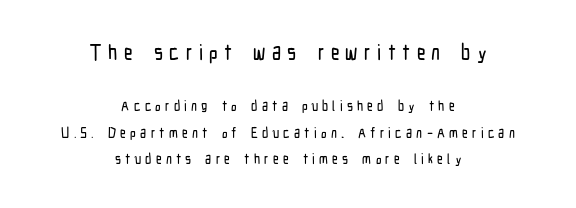
{"italic": "no", "underline": "no", "align": "center", "line_spacing_ratio": 1.88, "letter_spacing": "wide", "letter_spacing_em": 0.3, "larger_block": "first", "size_ratio": 1.5, "glyph_px": 21}
